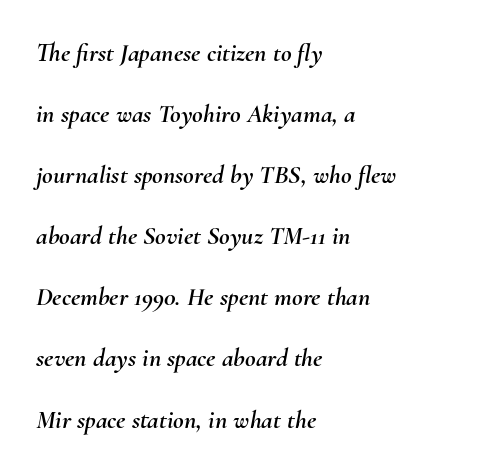
Line starts are locked; line ends wander. Bare-footed words on every line. Quick note: italic. Nothing unusual about the tracking: characters are spaced as the font intends. Vertically, the passage feels expansive, rows floating well apart.
